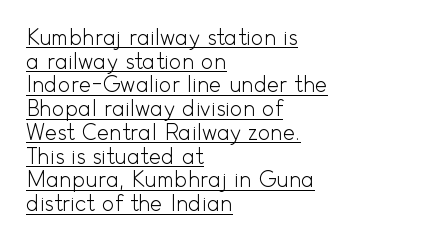
Q: Is the text bold? A: No.
Q: Is the text italic (slanted)? A: No, it is upright.
Q: Is the text underlined? A: Yes.
Q: How is the paragraph aligned? A: Left-aligned.
Q: Is the spacing between letters normal or unusually wide? A: Normal.
Q: Is the spacing between lines tight, normal or loose? A: Tight.
